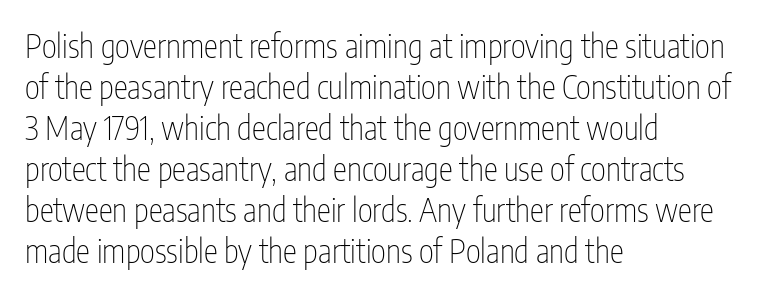
Notice how descenders clear the ascenders below comfortably — that's standard leading. The rag falls on the right side of this text block. Italic? Not at all — the glyphs are vertical. Just letters on the line, the space beneath them empty. What kind of face is this? One without serifs — a sans. The face looks like a standard text weight, possibly lighter.
